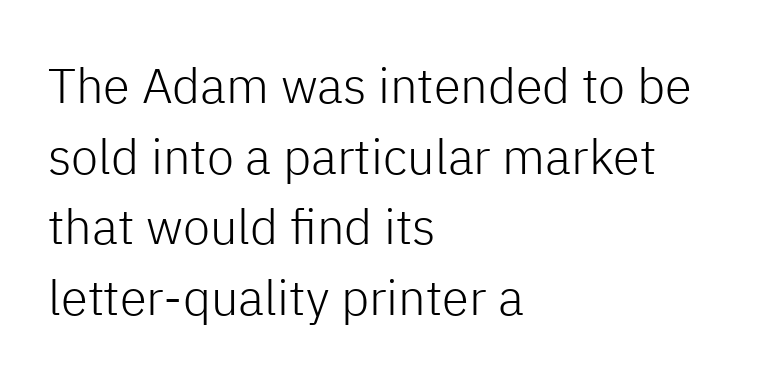
Q: Is the text bold? A: No.
Q: Is the text italic (slanted)? A: No, it is upright.
Q: Is the typeface a serif or a sans-serif typeface? A: Sans-serif.
Q: Is the text underlined? A: No.
Q: How is the paragraph aligned? A: Left-aligned.
Q: Is the spacing between letters normal or unusually wide? A: Normal.
Q: Is the spacing between lines tight, normal or loose? A: Normal.
Q: Width (condensed, normal, or wide)? A: Normal.
Q: Stroke contrast? A: Low.
Q: x-height? A: Medium.
Q: Monospaced? A: No.
